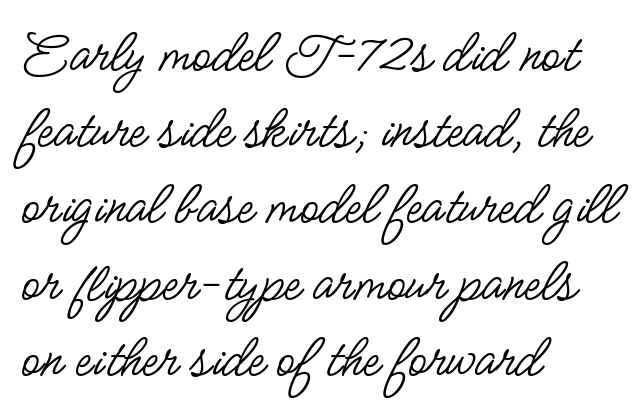
The image shows 61 px regular-weight, condensed sans-serif type; set left-aligned, normal line spacing (1.25x), normal letter spacing, not underlined; low stroke contrast and a small x-height.
